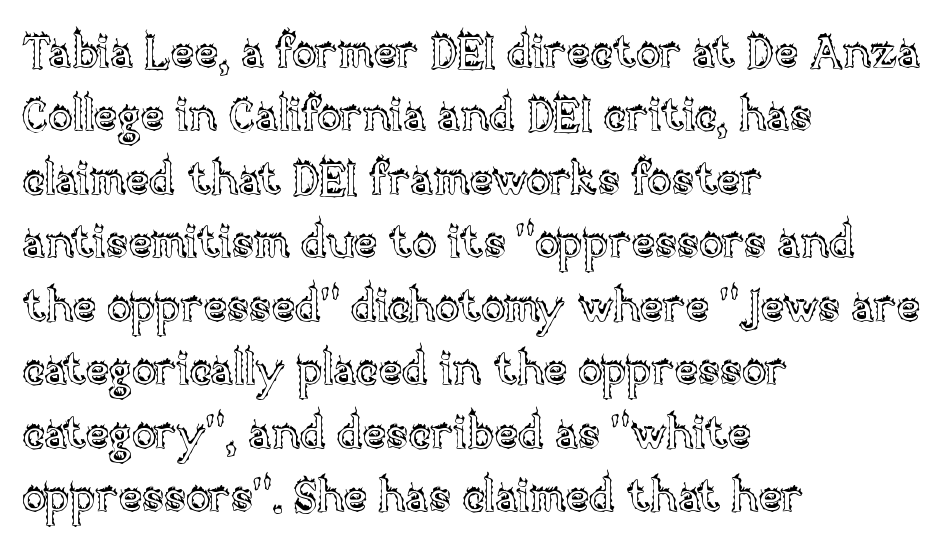
{"italic": "no", "width": "normal", "x_height": "large", "monospaced": "no", "underline": "no", "align": "left", "line_spacing": "normal", "line_spacing_ratio": 1.41, "letter_spacing": "normal", "letter_spacing_em": 0.0, "glyph_px": 45}
